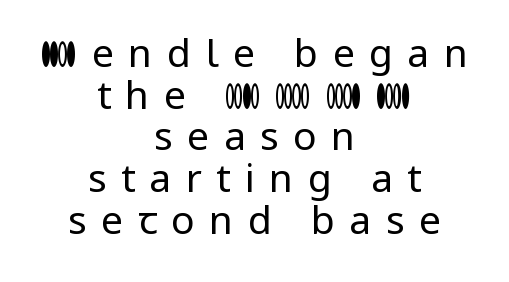
{"serif": "no", "italic": "no", "bold": "no", "weight": "regular", "width": "normal", "stroke_contrast": "low", "x_height": "medium", "monospaced": "no", "underline": "no", "align": "center", "line_spacing": "tight", "line_spacing_ratio": 1.07, "letter_spacing": "wide", "letter_spacing_em": 0.37, "glyph_px": 39}
